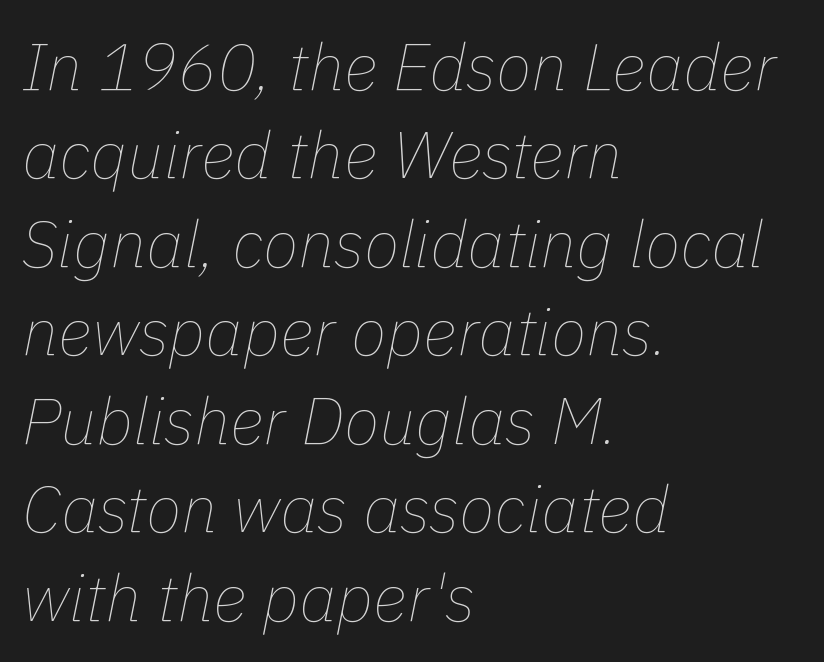
{"italic": "yes", "lean": "right", "slant_degrees": 11, "bold": "no", "weight": "thin", "width": "normal", "stroke_contrast": "low", "x_height": "medium", "monospaced": "no", "underline": "no", "align": "left", "line_spacing": "normal", "line_spacing_ratio": 1.34, "letter_spacing": "normal", "letter_spacing_em": 0.0, "glyph_px": 66}
